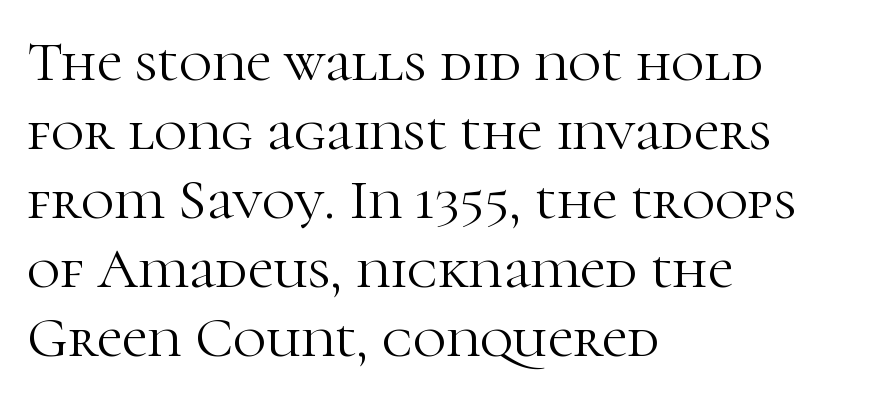
{"serif": "yes", "italic": "no", "bold": "no", "weight": "light", "width": "normal", "stroke_contrast": "high", "x_height": "medium", "monospaced": "no", "underline": "no", "align": "left", "line_spacing_ratio": 1.21, "letter_spacing": "normal", "letter_spacing_em": 0.0, "glyph_px": 57}
